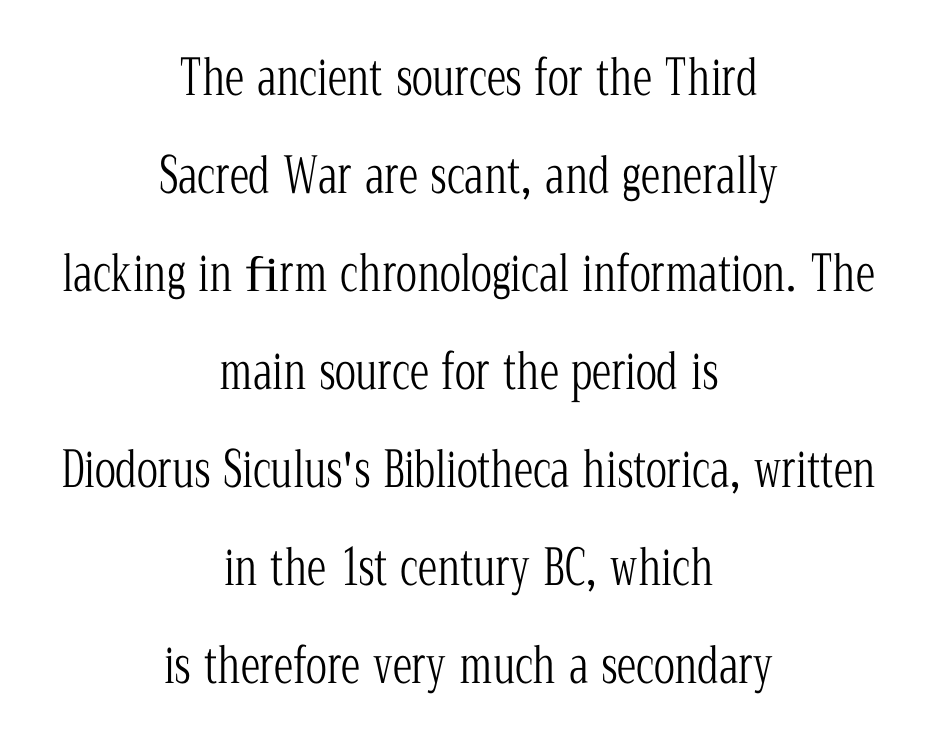
Q: Is the text bold? A: No.
Q: Is the text italic (slanted)? A: No, it is upright.
Q: Is the typeface a serif or a sans-serif typeface? A: Serif.
Q: Is the text underlined? A: No.
Q: How is the paragraph aligned? A: Centered.
Q: Is the spacing between letters normal or unusually wide? A: Normal.
Q: Is the spacing between lines tight, normal or loose? A: Loose.
Q: Width (condensed, normal, or wide)? A: Condensed.
Q: Stroke contrast? A: Low.
Q: x-height? A: Medium.
Q: Monospaced? A: No.
